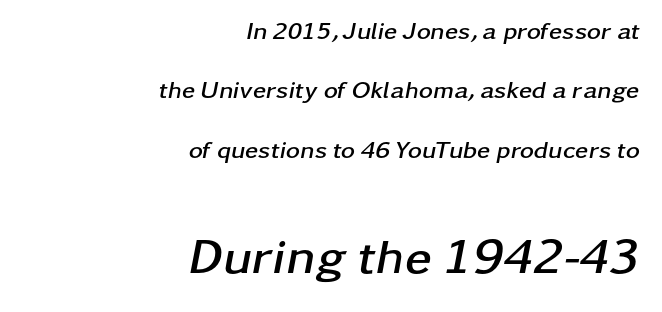
The image shows 49 px semibold, wide type, italic (leaning right); set right-aligned, loose line spacing (2.47x), normal letter spacing, not underlined; the second (bottom) block is 2.04x larger; low stroke contrast and a medium x-height.
